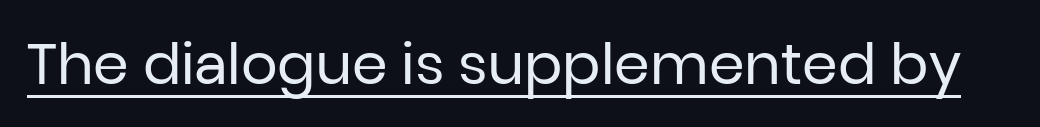
Q: Is the text bold? A: No.
Q: Is the text italic (slanted)? A: No, it is upright.
Q: Is the typeface a serif or a sans-serif typeface? A: Sans-serif.
Q: Is the text underlined? A: Yes.
Q: Is the spacing between letters normal or unusually wide? A: Normal.
Q: Width (condensed, normal, or wide)? A: Normal.
Q: Stroke contrast? A: Low.
Q: x-height? A: Medium.
Q: Monospaced? A: No.
